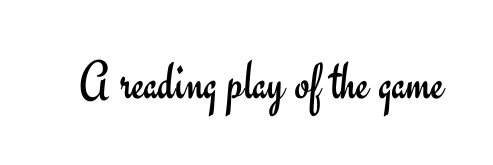
{"serif": "no", "bold": "no", "weight": "regular", "width": "normal", "stroke_contrast": "low", "x_height": "small", "monospaced": "no", "underline": "no", "letter_spacing": "normal", "letter_spacing_em": 0.0, "glyph_px": 55}
